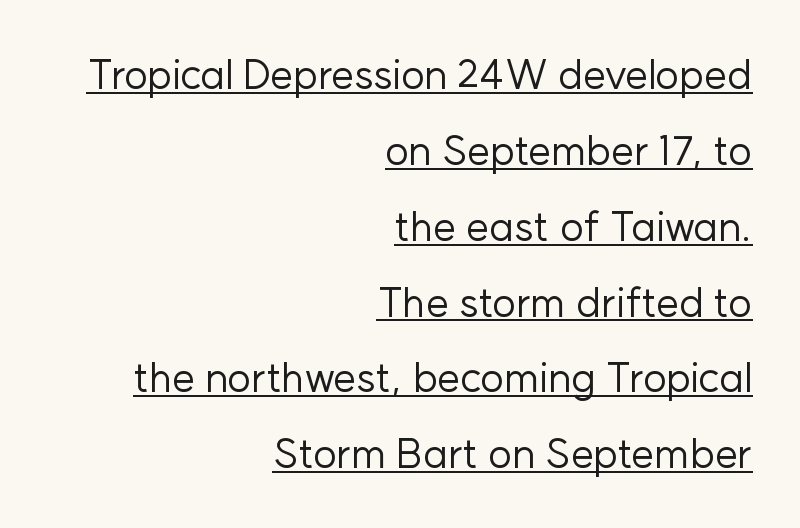
Q: Is the text bold? A: No.
Q: Is the text italic (slanted)? A: No, it is upright.
Q: Is the typeface a serif or a sans-serif typeface? A: Sans-serif.
Q: Is the text underlined? A: Yes.
Q: How is the paragraph aligned? A: Right-aligned.
Q: Is the spacing between letters normal or unusually wide? A: Normal.
Q: Width (condensed, normal, or wide)? A: Normal.
Q: Stroke contrast? A: Low.
Q: x-height? A: Medium.
Q: Monospaced? A: No.
